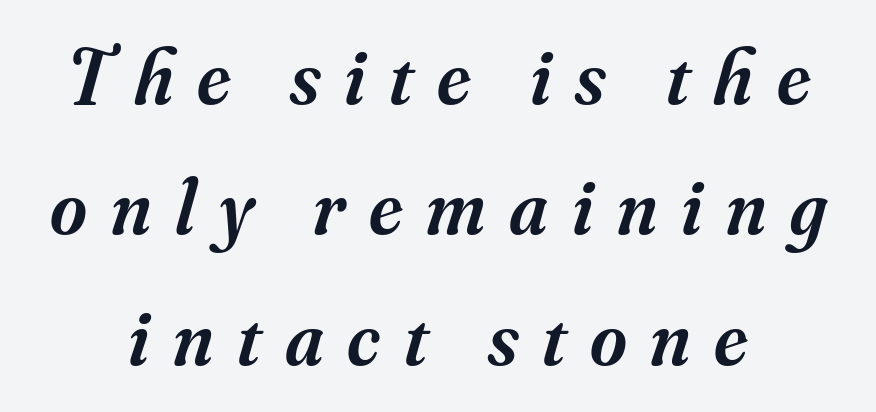
{"serif": "yes", "italic": "yes", "lean": "right", "slant_degrees": 16, "bold": "semi", "weight": "semibold", "width": "normal", "stroke_contrast": "medium", "x_height": "small", "monospaced": "no", "underline": "no", "align": "center", "line_spacing": "normal", "line_spacing_ratio": 1.65, "letter_spacing": "wide", "letter_spacing_em": 0.3, "glyph_px": 79}
